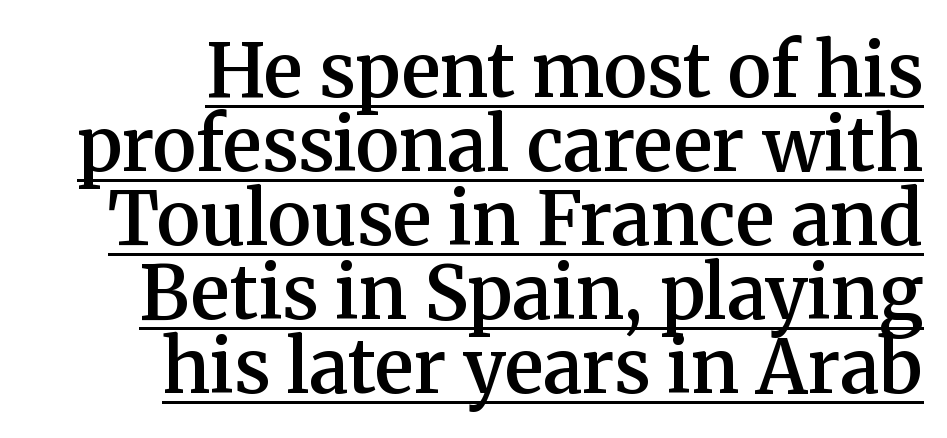
The image shows 74 px semibold serif type, upright; set right-aligned, tight line spacing (1.0x), normal letter spacing, underlined; medium stroke contrast and a medium x-height.
